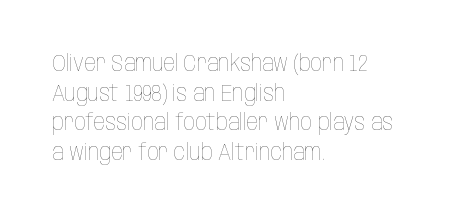
{"italic": "no", "bold": "no", "underline": "no", "align": "left", "line_spacing": "normal", "line_spacing_ratio": 1.29, "letter_spacing": "normal", "letter_spacing_em": 0.0, "glyph_px": 23}
